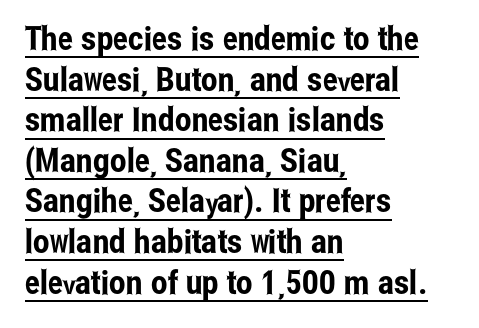
The image shows 33 px condensed sans-serif type, upright; set left-aligned, line spacing 1.23x, normal letter spacing, underlined; low stroke contrast and a medium x-height.
